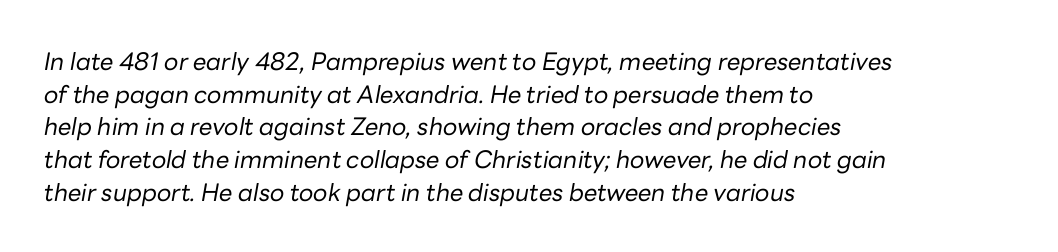
Q: Is the text bold? A: No.
Q: Is the text italic (slanted)? A: Yes, it leans right by about 10 degrees.
Q: Is the text underlined? A: No.
Q: How is the paragraph aligned? A: Left-aligned.
Q: Is the spacing between letters normal or unusually wide? A: Normal.
Q: Is the spacing between lines tight, normal or loose? A: Normal.
